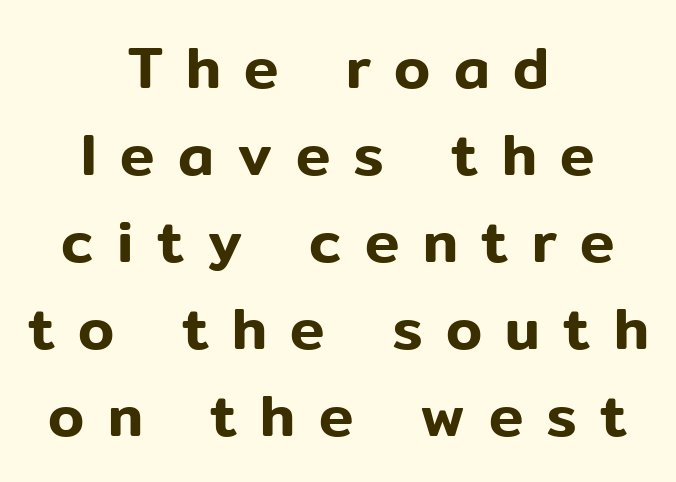
{"serif": "no", "italic": "no", "width": "normal", "stroke_contrast": "low", "x_height": "medium", "monospaced": "no", "underline": "no", "align": "center", "line_spacing": "normal", "line_spacing_ratio": 1.5, "letter_spacing": "wide", "letter_spacing_em": 0.4, "glyph_px": 58}
